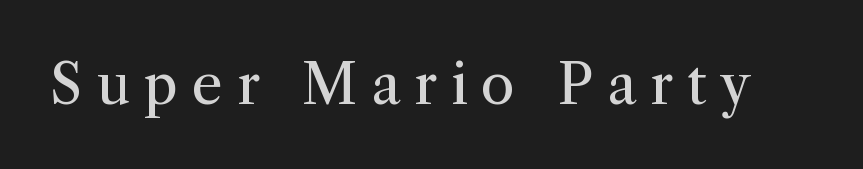
Compared with typical body copy, the letter spacing here is much looser. Each letter keeps its own natural width here, so spacing adapts to shape. Nobody drew a line under any word here. Rendered with straight, roman letterforms. The typeface has the unassuming heft of standard copy or less.
